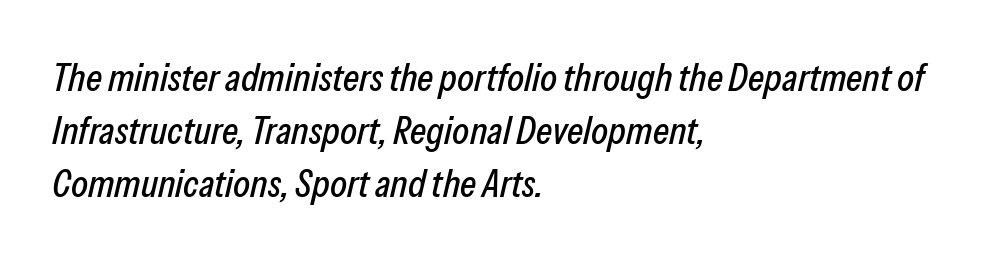
The image shows 39 px condensed type, italic (leaning right); set left-aligned, normal line spacing (1.36x), normal letter spacing, not underlined; low stroke contrast and a medium x-height.
